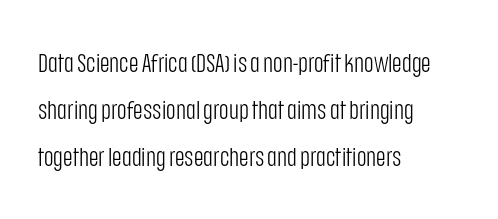
The image shows 26 px text type, upright; set left-aligned, line spacing 1.8x, normal letter spacing, not underlined.
